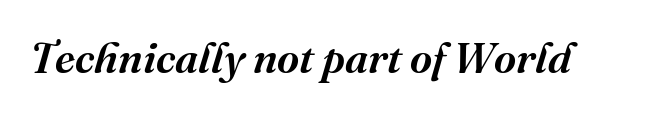
The image shows 43 px semibold serif type, italic (leaning right); set normal letter spacing, not underlined; medium stroke contrast and a medium x-height.
